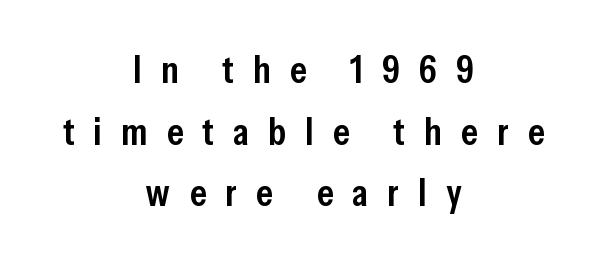
Q: Is the text bold? A: Semi-bold.
Q: Is the text italic (slanted)? A: No, it is upright.
Q: Is the typeface a serif or a sans-serif typeface? A: Sans-serif.
Q: Is the text underlined? A: No.
Q: How is the paragraph aligned? A: Centered.
Q: Is the spacing between letters normal or unusually wide? A: Unusually wide.
Q: Is the spacing between lines tight, normal or loose? A: Normal.
Q: Width (condensed, normal, or wide)? A: Condensed.
Q: Stroke contrast? A: Low.
Q: x-height? A: Medium.
Q: Monospaced? A: No.
